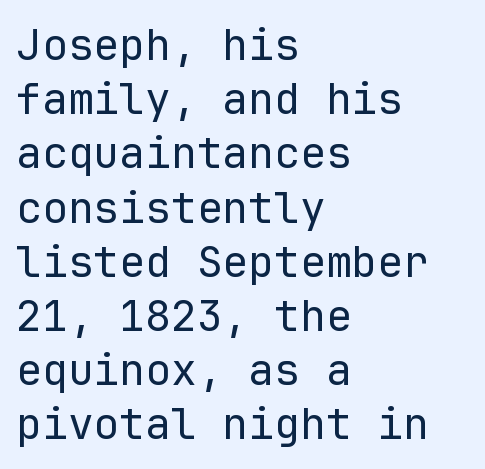
{"serif": "no", "italic": "no", "bold": "no", "weight": "regular", "width": "normal", "stroke_contrast": "low", "x_height": "medium", "monospaced": "yes", "underline": "no", "align": "left", "line_spacing": "normal", "line_spacing_ratio": 1.26, "letter_spacing": "normal", "letter_spacing_em": 0.0, "glyph_px": 43}
